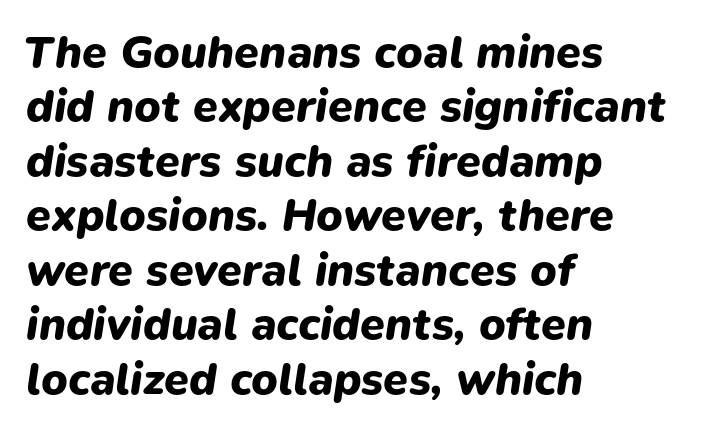
Compared with typical body copy, the letter spacing here is the same. Letters rest on an invisible, unmarked baseline. As a designer I'd log this as weight 700, bold. The axis of the letterforms is tilted away from vertical. A classic flush-left, rag-right setting is used for this passage. Think of a printed novel: that variable character pitch is what you see here.
